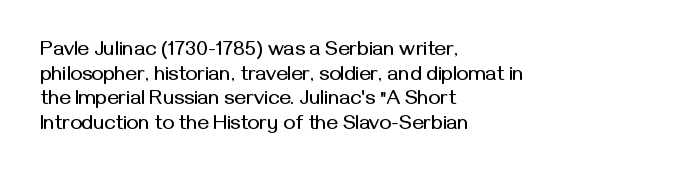
The image shows 20 px text type, upright; set left-aligned, line spacing 1.23x, normal letter spacing, not underlined.
